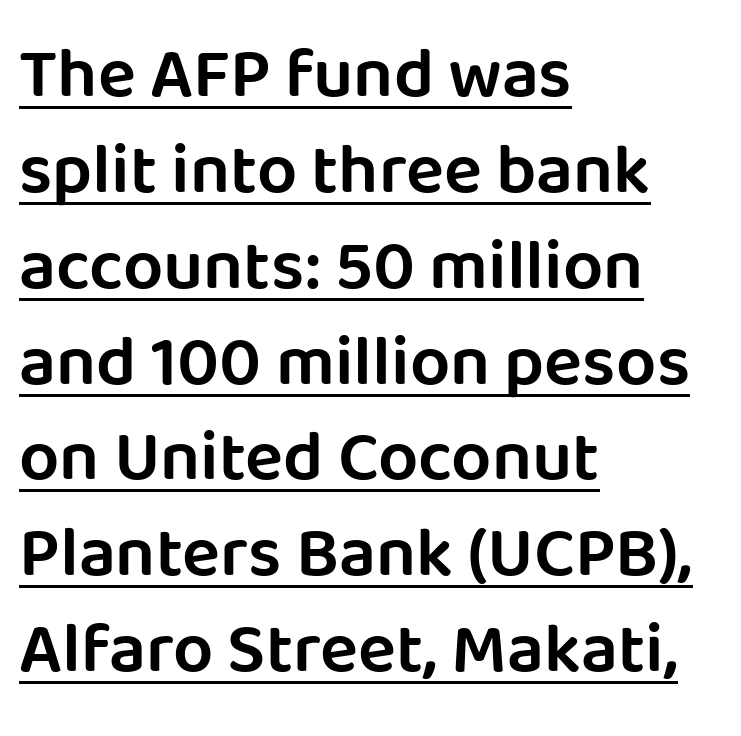
Caption: semibold face, moderately heavy strokes. Regarding serifs, this sample does without them. These lines were composed using upright roman letters. The rendering keeps characters at their native spacing. The specimen includes a rule beneath the text block's lines.
